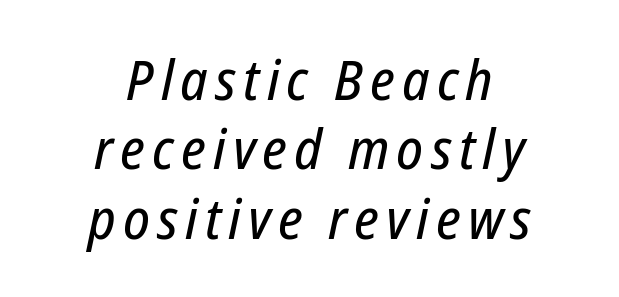
Character widths vary here, with narrow letters taking less room than wide ones. Quick note: italic. This rendering features lettering with no underline. The paragraph shown floats in the horizontal middle. The line-height multiplier appears to be the usual default.
